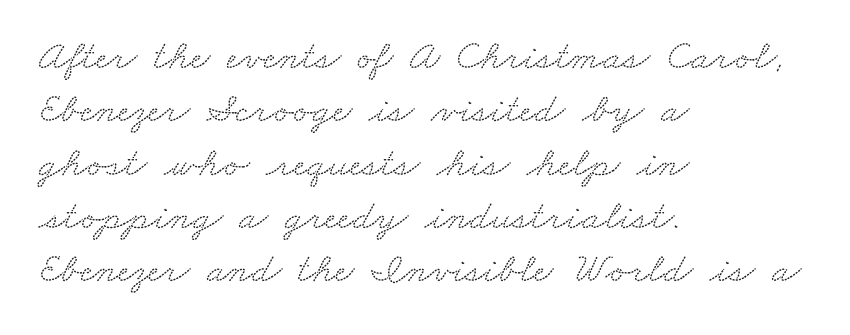
Check the space under the baseline: it is left empty. Honestly, the letter spacing is just normal — you wouldn't notice it. Horizontal bands of white between lines are of average thickness. The letters advance in unequal steps, a hallmark of proportional type. The paragraph shown leans on its left margin. A typesetter would label this face a serif.
